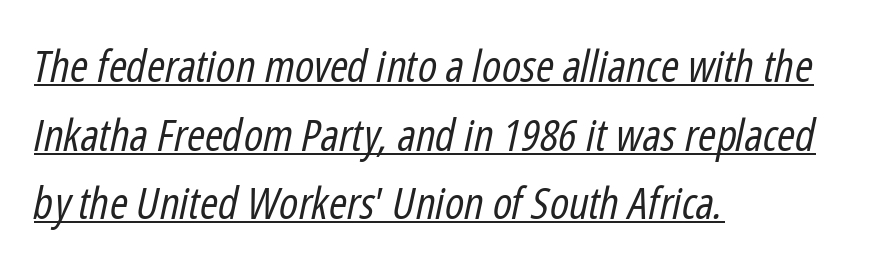
Q: Is the text bold? A: No.
Q: Is the text italic (slanted)? A: Yes, it leans right by about 12 degrees.
Q: Is the text underlined? A: Yes.
Q: How is the paragraph aligned? A: Left-aligned.
Q: Is the spacing between letters normal or unusually wide? A: Normal.
Q: Is the spacing between lines tight, normal or loose? A: Normal.
Q: Width (condensed, normal, or wide)? A: Condensed.
Q: Stroke contrast? A: Low.
Q: x-height? A: Medium.
Q: Monospaced? A: No.
